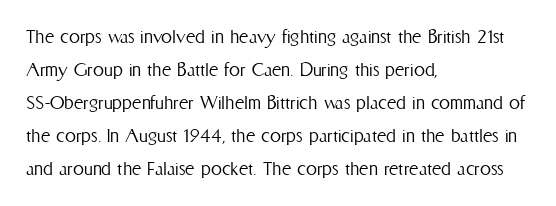
{"italic": "no", "bold": "no", "underline": "no", "align": "left", "line_spacing": "normal", "line_spacing_ratio": 1.5, "letter_spacing": "normal", "letter_spacing_em": 0.0, "glyph_px": 22}
